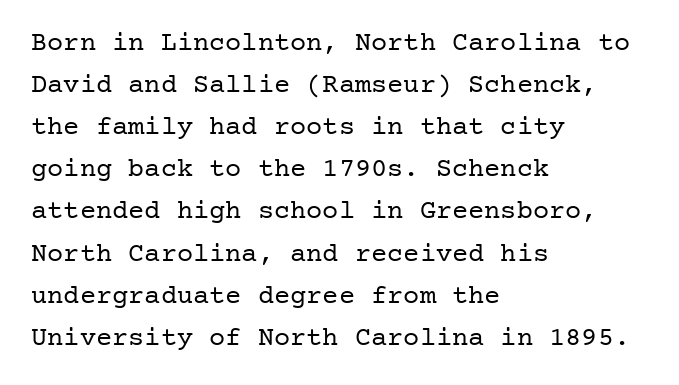
{"italic": "no", "bold": "no", "underline": "no", "align": "left", "line_spacing": "normal", "line_spacing_ratio": 1.56, "letter_spacing": "normal", "letter_spacing_em": 0.0, "glyph_px": 27}
